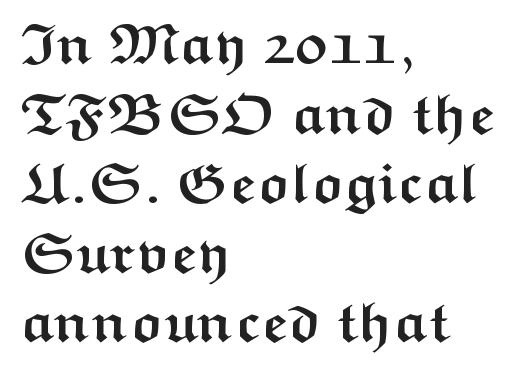
The image shows 57 px semibold, wide sans-serif type, upright; set left-aligned, line spacing 1.22x, normal letter spacing, not underlined; medium stroke contrast and a medium x-height.
